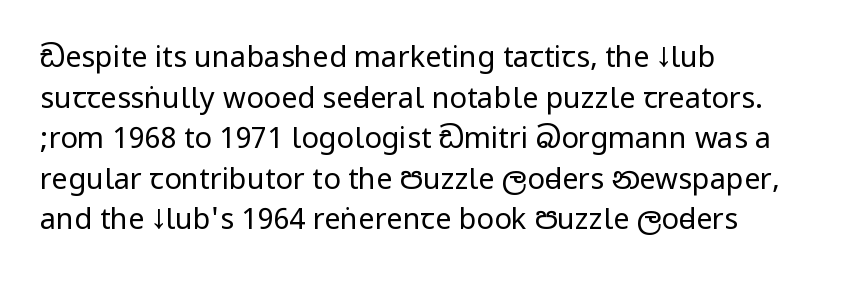
{"serif": "no", "italic": "no", "bold": "no", "weight": "regular", "width": "condensed", "stroke_contrast": "low", "underline": "no", "align": "left", "line_spacing": "normal", "line_spacing_ratio": 1.4, "letter_spacing": "normal", "letter_spacing_em": 0.0, "glyph_px": 29}
